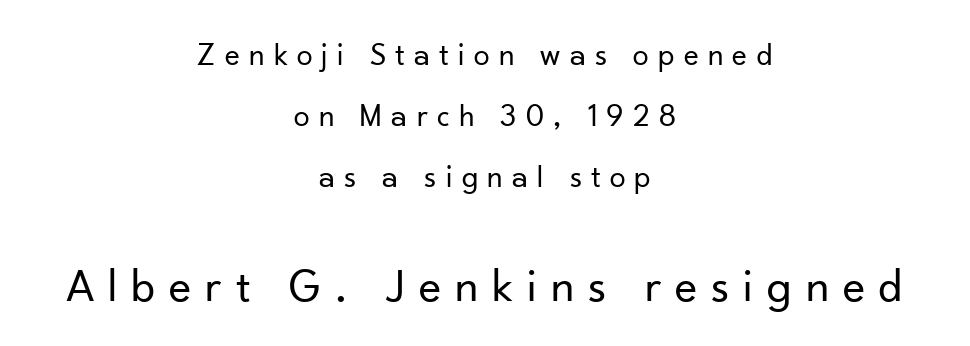
The image shows 48 px regular-weight sans-serif type, upright; set centered, loose line spacing (1.9x), unusually wide letter spacing (+0.29 em), not underlined; the second (bottom) block is 1.5x larger; low stroke contrast and a small x-height.
